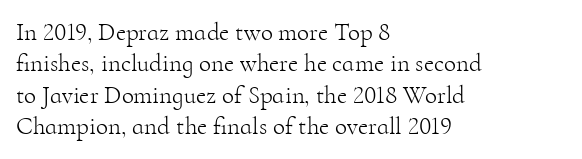
{"italic": "no", "bold": "no", "underline": "no", "align": "left", "line_spacing": "normal", "line_spacing_ratio": 1.26, "letter_spacing": "normal", "letter_spacing_em": 0.0, "glyph_px": 25}
